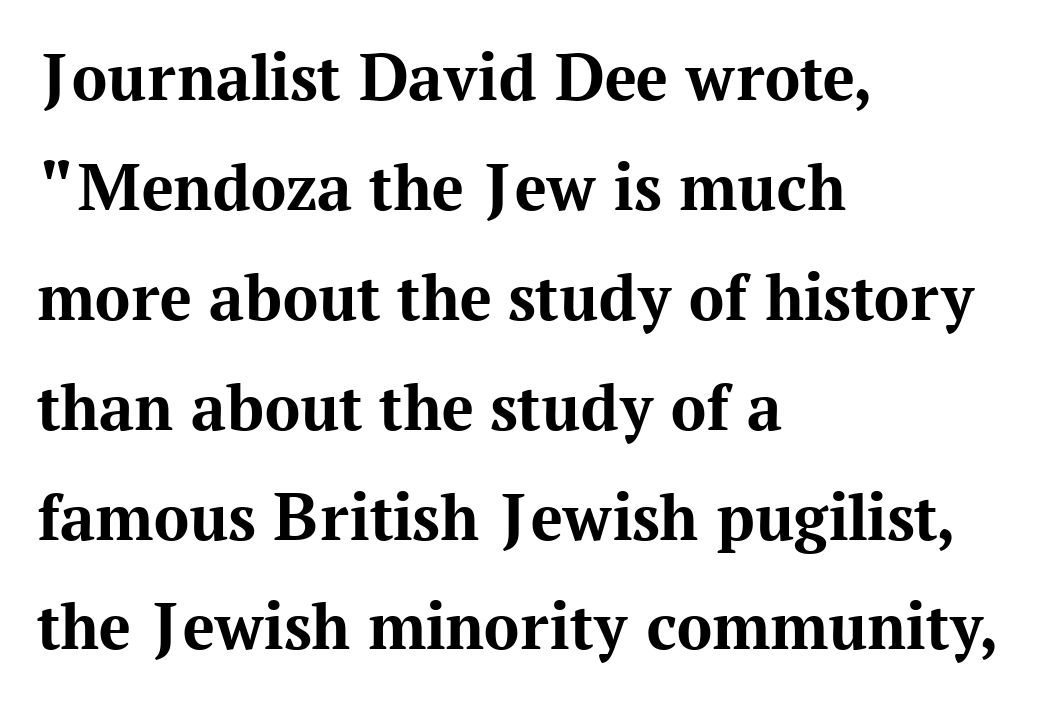
{"serif": "yes", "italic": "no", "bold": "yes", "weight": "bold", "width": "normal", "stroke_contrast": "medium", "x_height": "medium", "monospaced": "no", "underline": "no", "align": "left", "line_spacing": "normal", "line_spacing_ratio": 1.57, "letter_spacing": "normal", "letter_spacing_em": 0.0, "glyph_px": 70}
